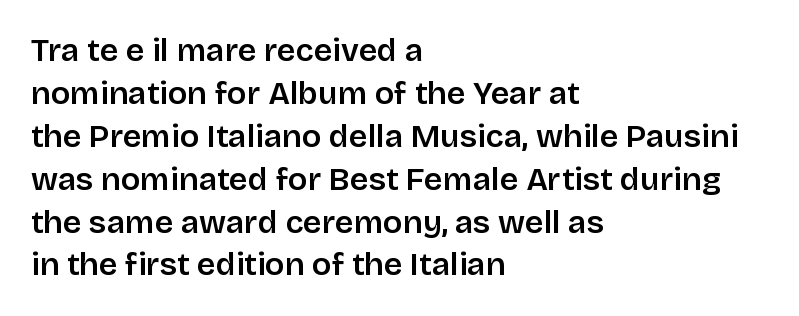
A semibold gives these letters moderate extra thickness, short of bold. Style check: upright. Students, observe: this is what conventionally led text looks like. The rendering uses natural spacing where letterforms have individual widths. Descenders hang freely into open space. Grotesque or geometric, the face here clearly has no serifs.
